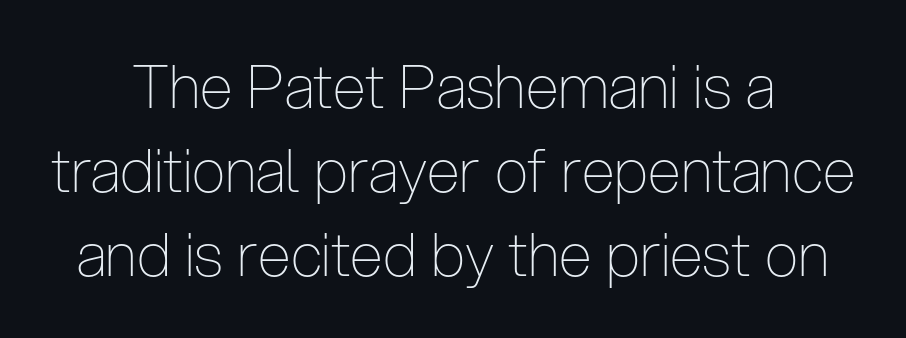
Q: Is the text bold? A: No.
Q: Is the text italic (slanted)? A: No, it is upright.
Q: Is the typeface a serif or a sans-serif typeface? A: Sans-serif.
Q: Is the text underlined? A: No.
Q: How is the paragraph aligned? A: Centered.
Q: Is the spacing between letters normal or unusually wide? A: Normal.
Q: Is the spacing between lines tight, normal or loose? A: Normal.
Q: Width (condensed, normal, or wide)? A: Condensed.
Q: Stroke contrast? A: Low.
Q: x-height? A: Medium.
Q: Monospaced? A: No.
